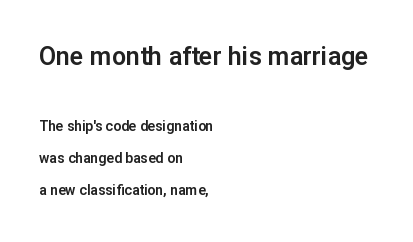
The image shows 25 px text type, upright; set left-aligned, loose line spacing (2.28x), normal letter spacing, not underlined; the first (top) block is 1.79x larger.
